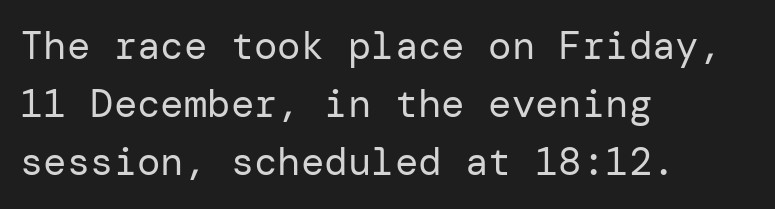
{"serif": "no", "italic": "no", "bold": "no", "weight": "regular", "width": "normal", "stroke_contrast": "low", "x_height": "medium", "underline": "no", "align": "left", "line_spacing": "normal", "line_spacing_ratio": 1.49, "letter_spacing": "normal", "letter_spacing_em": 0.0, "glyph_px": 39}
